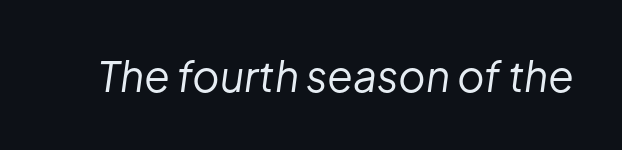
The text carries the slant typical of an italic or oblique font. The specimen omits any rule beneath the text block's lines. Here the designer chose a conventional face with non-uniform glyph widths. Heaviness? Minimal to ordinary, like unemphasized prose.
